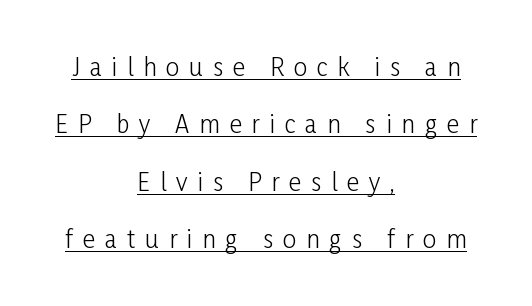
The image shows 24 px text type, upright; set centered, loose line spacing (2.39x), unusually wide letter spacing (+0.41 em), underlined.
